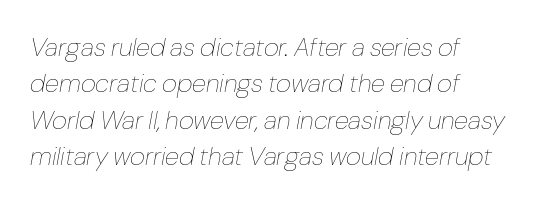
Q: Is the text bold? A: No.
Q: Is the text italic (slanted)? A: Yes, it leans right by about 10 degrees.
Q: Is the text underlined? A: No.
Q: How is the paragraph aligned? A: Left-aligned.
Q: Is the spacing between letters normal or unusually wide? A: Normal.
Q: Is the spacing between lines tight, normal or loose? A: Normal.
